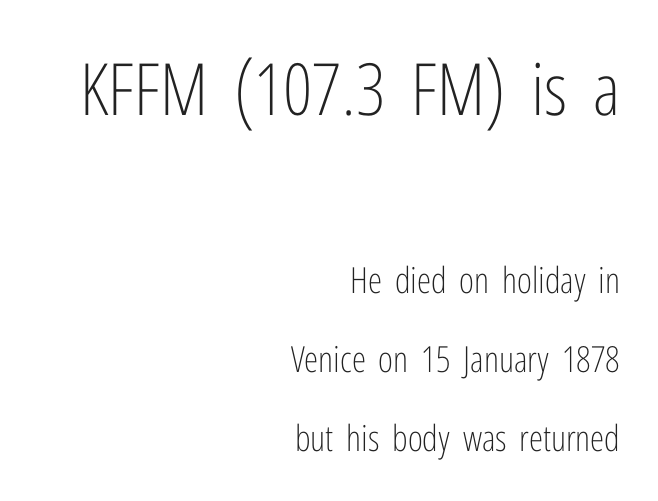
The paragraph shown leans on its right margin. Short note: letters normally spaced. The designer gave the opening block more size than the closing block. The letters advance in unequal steps, a hallmark of proportional type. Rows of type keep a wide berth in the vertical direction. Style check: upright.
